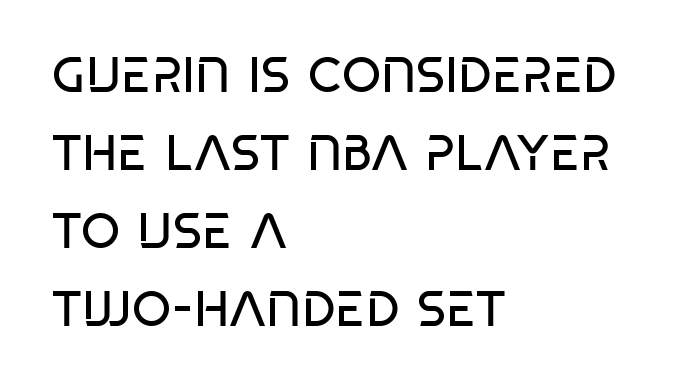
Q: Is the text bold? A: No.
Q: Is the typeface a serif or a sans-serif typeface? A: Sans-serif.
Q: Is the text underlined? A: No.
Q: How is the paragraph aligned? A: Left-aligned.
Q: Is the spacing between letters normal or unusually wide? A: Normal.
Q: Is the spacing between lines tight, normal or loose? A: Normal.
Q: Width (condensed, normal, or wide)? A: Condensed.
Q: Stroke contrast? A: Low.
Q: x-height? A: Large.
Q: Monospaced? A: No.
